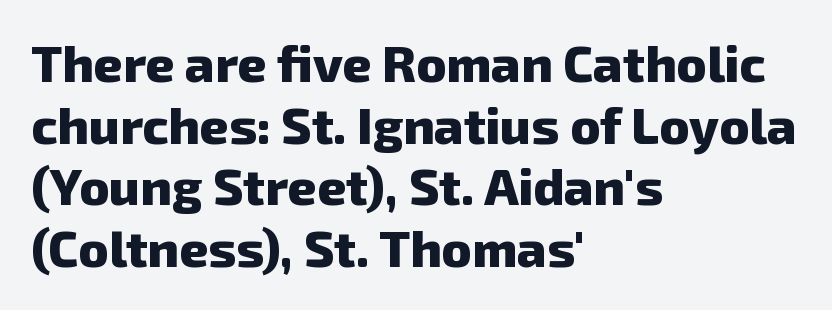
Q: Is the text bold? A: Yes.
Q: Is the typeface a serif or a sans-serif typeface? A: Sans-serif.
Q: Is the text underlined? A: No.
Q: How is the paragraph aligned? A: Left-aligned.
Q: Is the spacing between letters normal or unusually wide? A: Normal.
Q: Width (condensed, normal, or wide)? A: Normal.
Q: Stroke contrast? A: Low.
Q: x-height? A: Medium.
Q: Monospaced? A: No.
